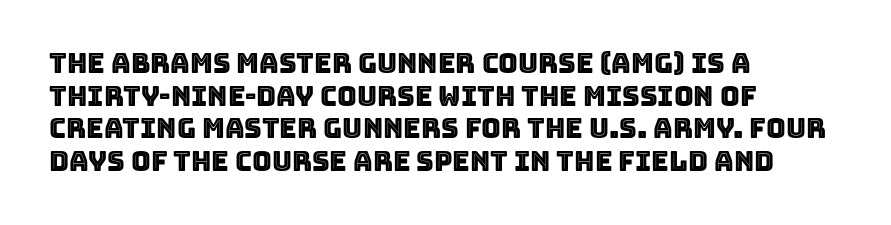
{"italic": "no", "underline": "no", "align": "left", "line_spacing_ratio": 1.21, "letter_spacing": "normal", "letter_spacing_em": 0.0, "glyph_px": 27}
